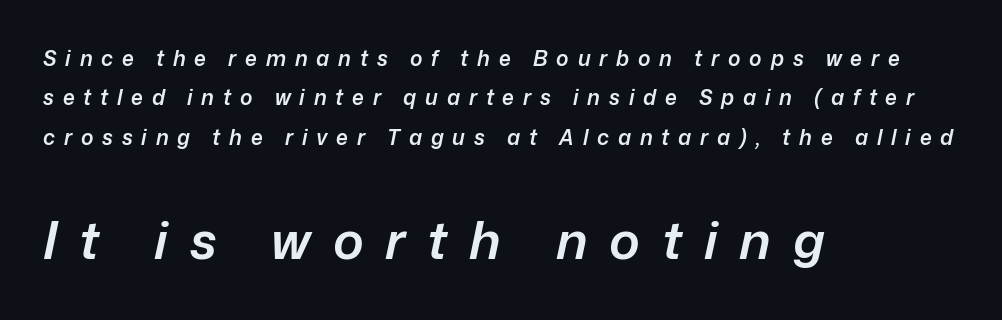
{"italic": "yes", "lean": "right", "slant_degrees": 12, "bold": "semi", "weight": "semibold", "width": "normal", "stroke_contrast": "low", "x_height": "medium", "monospaced": "no", "underline": "no", "align": "left", "line_spacing_ratio": 1.87, "letter_spacing": "wide", "letter_spacing_em": 0.42, "larger_block": "second", "size_ratio": 2.48, "glyph_px": 52}
